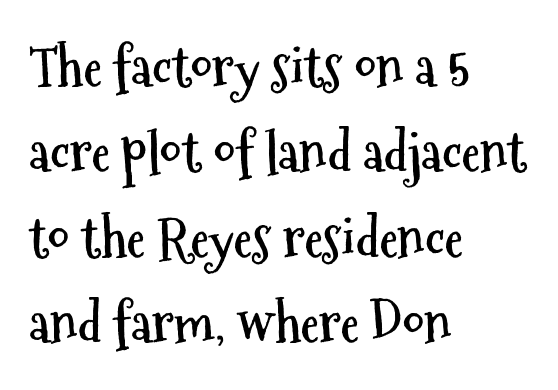
The image shows 54 px semibold, condensed sans-serif type, upright; set left-aligned, normal line spacing (1.58x), normal letter spacing, not underlined; medium stroke contrast and a medium x-height.
